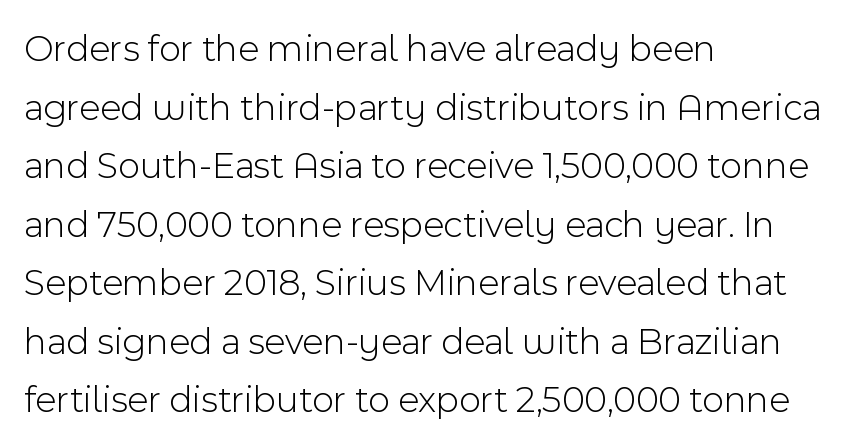
Horizontally, the lines are justified to the leading edge only. Compared with a typical body face, this is equally light or lighter still. How would I describe the line gaps? Plain and ordinary. Nope, no serifs anywhere on these letters. Anything drawn beneath the words? Only blank space. You could not count columns in this text — the font is proportionally spaced.
